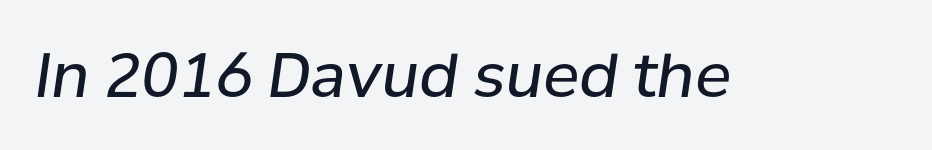
Q: Is the text bold? A: No.
Q: Is the text italic (slanted)? A: Yes, it leans right by about 8 degrees.
Q: Is the text underlined? A: No.
Q: Is the spacing between letters normal or unusually wide? A: Normal.
Q: Width (condensed, normal, or wide)? A: Normal.
Q: Stroke contrast? A: Low.
Q: x-height? A: Medium.
Q: Monospaced? A: No.
